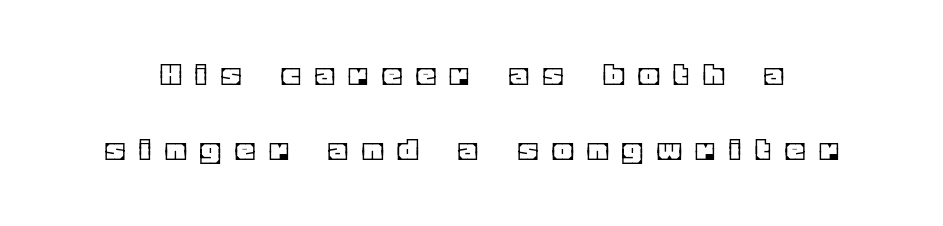
{"italic": "no", "width": "normal", "x_height": "large", "monospaced": "no", "underline": "no", "line_spacing": "loose", "line_spacing_ratio": 2.15, "letter_spacing": "wide", "letter_spacing_em": 0.47, "glyph_px": 35}
